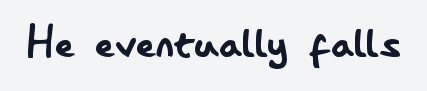
The image shows 54 px regular-weight, condensed sans-serif type, upright; set normal letter spacing, not underlined; low stroke contrast and a small x-height.
